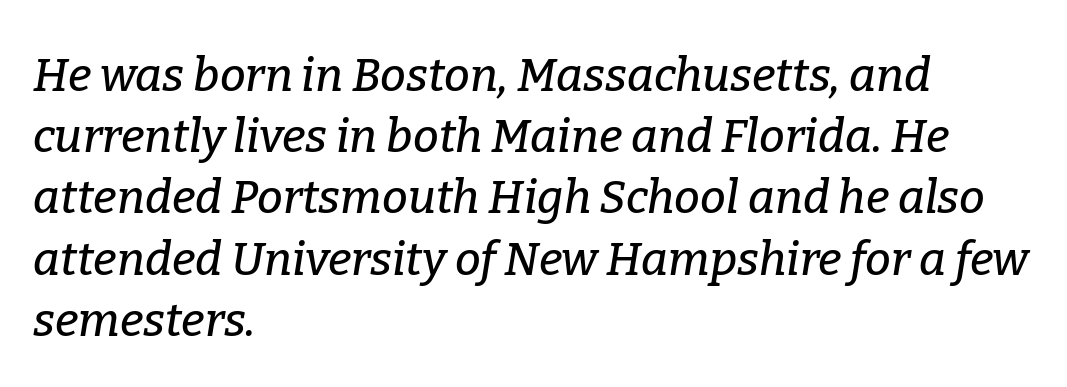
The image shows 46 px serif type, italic (leaning right); set left-aligned, normal line spacing (1.33x), normal letter spacing, not underlined; low stroke contrast and a medium x-height.
